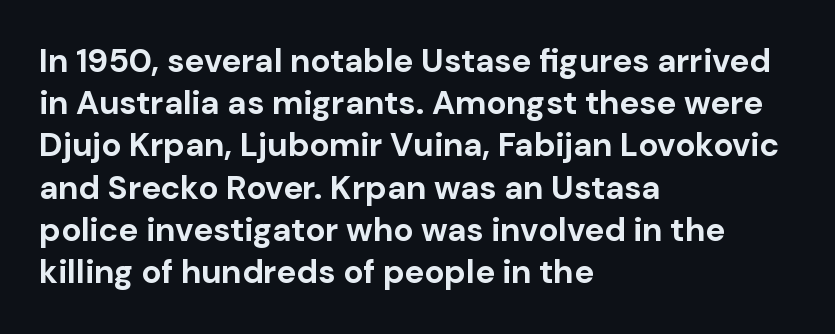
The image shows 33 px bold sans-serif type, upright; set left-aligned, normal line spacing (1.28x), normal letter spacing, not underlined; low stroke contrast and a medium x-height.
